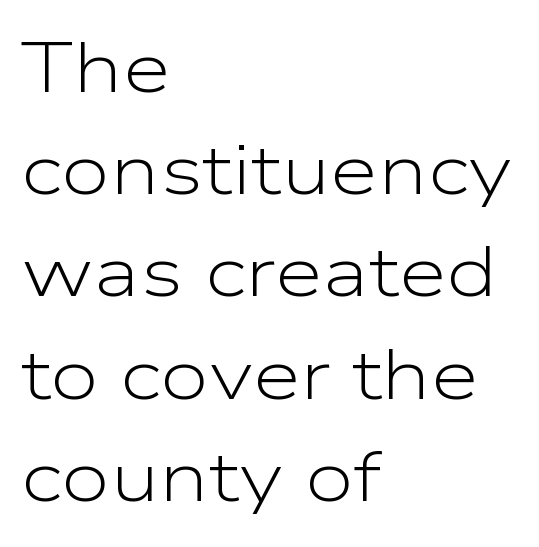
{"serif": "no", "italic": "no", "bold": "no", "weight": "light", "width": "wide", "stroke_contrast": "low", "x_height": "medium", "monospaced": "no", "underline": "no", "align": "left", "line_spacing": "normal", "line_spacing_ratio": 1.46, "letter_spacing": "normal", "letter_spacing_em": 0.0, "glyph_px": 70}
